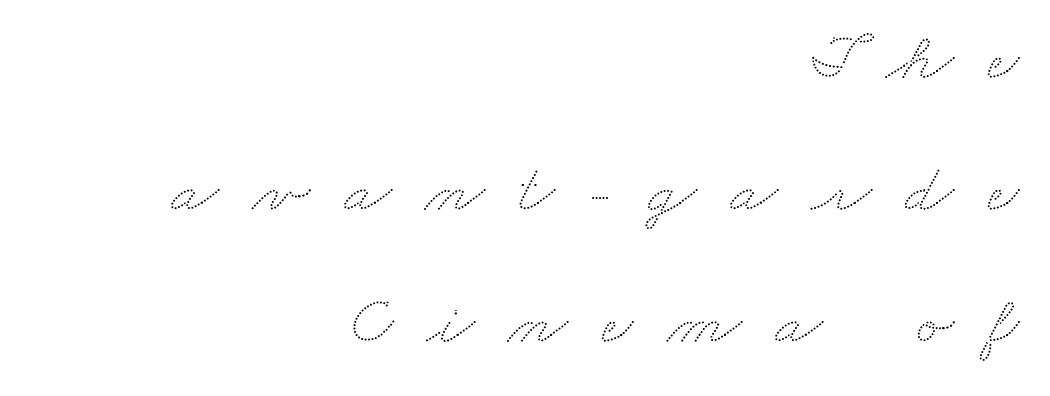
{"width": "wide", "stroke_contrast": "low", "x_height": "small", "monospaced": "no", "underline": "no", "align": "right", "line_spacing": "loose", "line_spacing_ratio": 1.91, "letter_spacing": "wide", "letter_spacing_em": 0.49, "glyph_px": 69}
